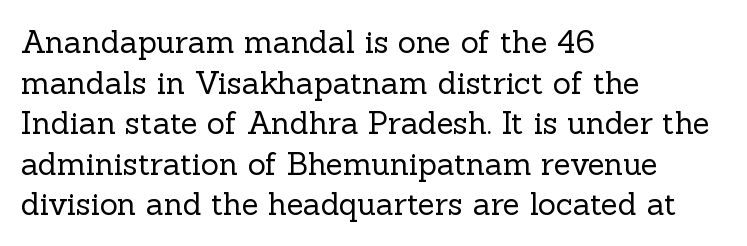
Each letter's strokes conclude with small projecting serifs. There is no visible air inserted between adjacent glyphs. One glance says typical: line gaps are just what's usual. The zone under the glyphs is completely vacant. This is the regular roman posture of the typeface.
